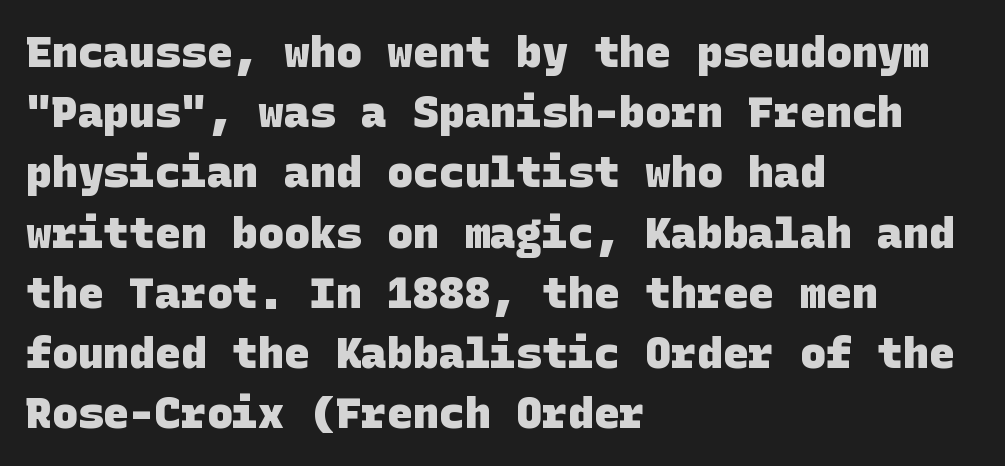
Heavy, bold letterforms. Letter spacing: default. Line spacing here is normal. In terms of letterform style, serifs are entirely absent.
